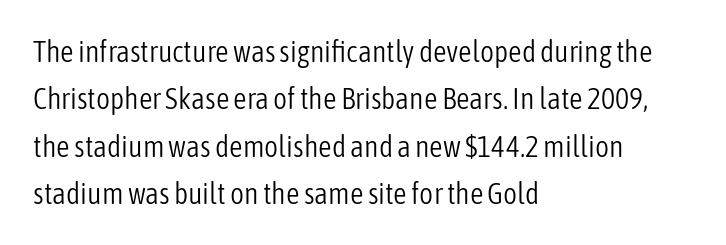
Check where the strokes stop: nothing finishes them off — pure sans. The baseline area is clear. Tall strokes in this sample are plumb rather than angled. Letters have the restrained weight of plain body copy at most. If you drew a ruler down the left edge, every line would touch it.
